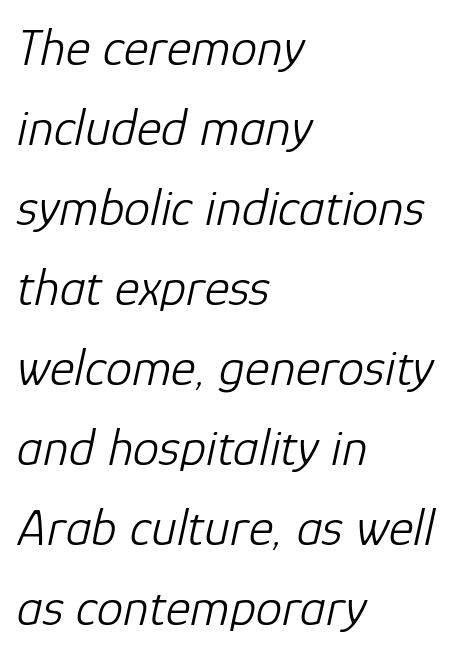
Each letter keeps its own natural width here, so spacing adapts to shape. Weight: not bold — regular or lighter. One-word summary of the alignment: left. Interline gaps are of average width in this sample. Rendered with sloped, italic letterforms.
